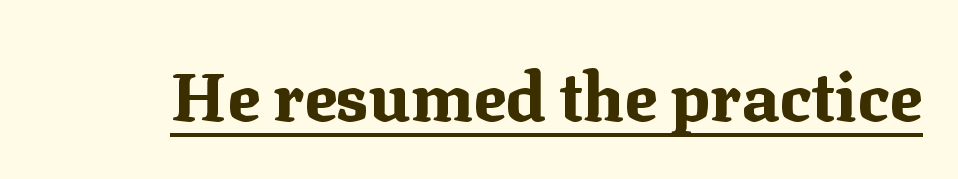
Every stem runs plumb, perpendicular to the baseline. Spacing verdict: proportional, widths tailored to each character. The line texture is even and compact thanks to regular tracking. Note: serifs present on the glyphs.
